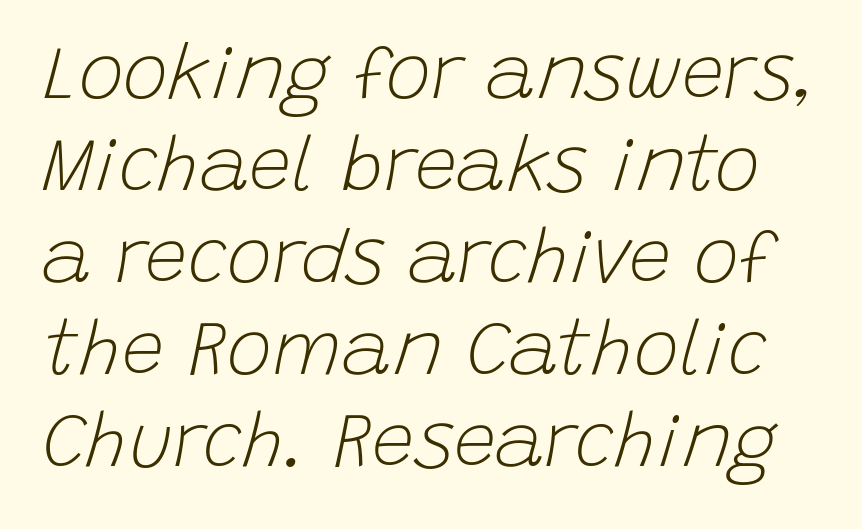
Q: Is the text bold? A: No.
Q: Is the text italic (slanted)? A: Yes, it leans right by about 15 degrees.
Q: Is the text underlined? A: No.
Q: Is the spacing between letters normal or unusually wide? A: Normal.
Q: Width (condensed, normal, or wide)? A: Normal.
Q: Stroke contrast? A: Low.
Q: x-height? A: Large.
Q: Monospaced? A: No.
